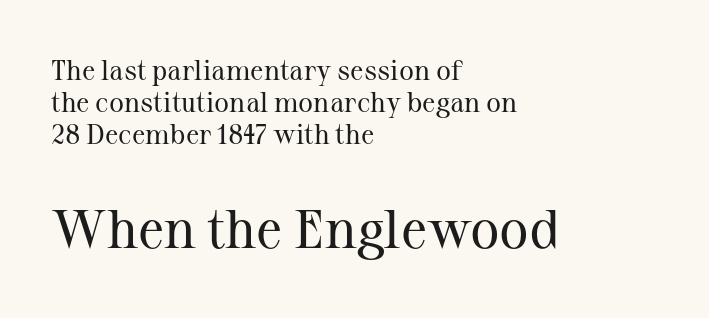
{"serif": "yes", "italic": "no", "bold": "no", "weight": "regular", "width": "normal", "stroke_contrast": "medium", "x_height": "medium", "monospaced": "no", "underline": "no", "align": "left", "line_spacing": "tight", "line_spacing_ratio": 1.14, "letter_spacing": "normal", "letter_spacing_em": 0.0, "larger_block": "second", "size_ratio": 1.96, "glyph_px": 55}
